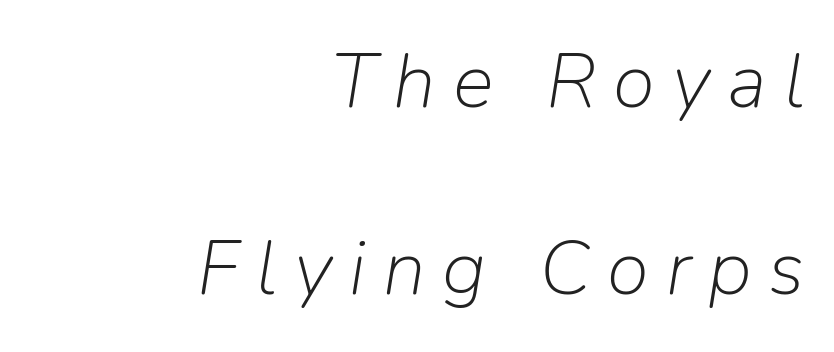
Honestly, the rows look like they've been pulled way apart. A light-to-regular cut is what we see here. The specimen reads as italic at a glance. Proportional: the letters do not fall into vertical columns. Quick note: underline off. Is the block centered? No — it sits flush against the right margin.
